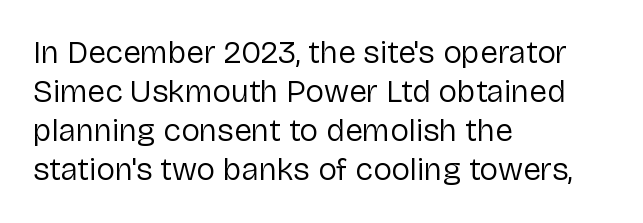
Q: Is the text bold? A: No.
Q: Is the text italic (slanted)? A: No, it is upright.
Q: Is the typeface a serif or a sans-serif typeface? A: Sans-serif.
Q: Is the text underlined? A: No.
Q: How is the paragraph aligned? A: Left-aligned.
Q: Is the spacing between letters normal or unusually wide? A: Normal.
Q: Width (condensed, normal, or wide)? A: Normal.
Q: Stroke contrast? A: Low.
Q: x-height? A: Medium.
Q: Monospaced? A: No.
